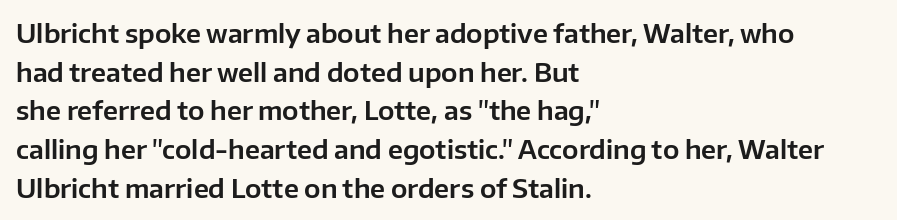
The image shows 26 px text type, upright; set left-aligned, normal line spacing (1.49x), normal letter spacing, not underlined.
